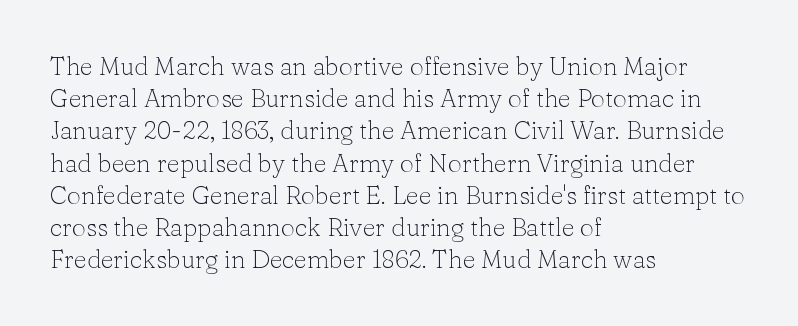
These lines keep a tight, regular rhythm from letter to letter. This sample is left-justified, so line endings fall wherever the words run out. The space between consecutive lines is moderate. Do the letters lean? They stand straight. The passage shown is not underscored anywhere. Stems and bowls with no extra thickness — not bold.
